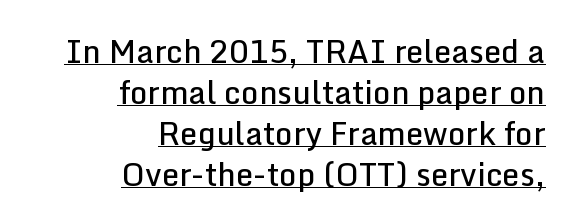
{"serif": "no", "italic": "no", "bold": "semi", "weight": "semibold", "width": "normal", "stroke_contrast": "low", "x_height": "medium", "monospaced": "no", "underline": "yes", "align": "right", "line_spacing": "normal", "line_spacing_ratio": 1.32, "letter_spacing": "normal", "letter_spacing_em": 0.0, "glyph_px": 31}
